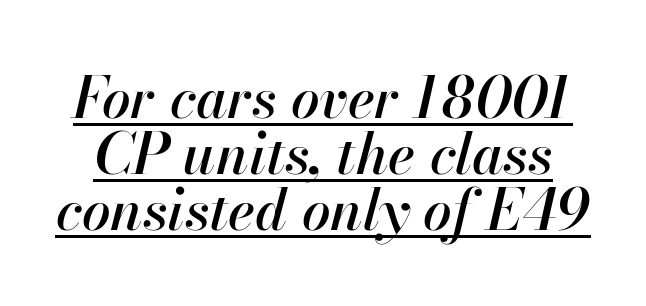
{"italic": "yes", "lean": "right", "slant_degrees": 13, "width": "normal", "stroke_contrast": "high", "x_height": "small", "monospaced": "no", "underline": "yes", "line_spacing": "tight", "line_spacing_ratio": 0.98, "letter_spacing": "normal", "letter_spacing_em": 0.0, "glyph_px": 57}
